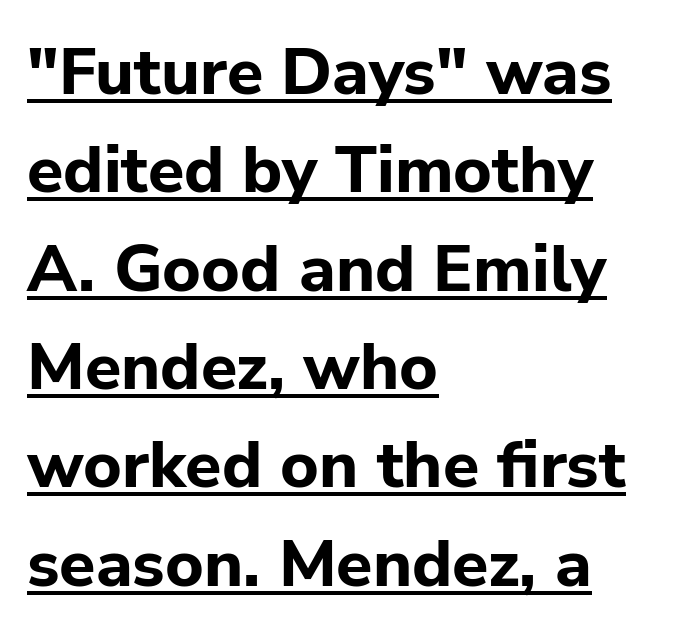
Q: Is the text bold? A: Yes.
Q: Is the text italic (slanted)? A: No, it is upright.
Q: Is the typeface a serif or a sans-serif typeface? A: Sans-serif.
Q: Is the text underlined? A: Yes.
Q: How is the paragraph aligned? A: Left-aligned.
Q: Is the spacing between letters normal or unusually wide? A: Normal.
Q: Is the spacing between lines tight, normal or loose? A: Normal.
Q: Width (condensed, normal, or wide)? A: Normal.
Q: Stroke contrast? A: Low.
Q: x-height? A: Medium.
Q: Monospaced? A: No.
